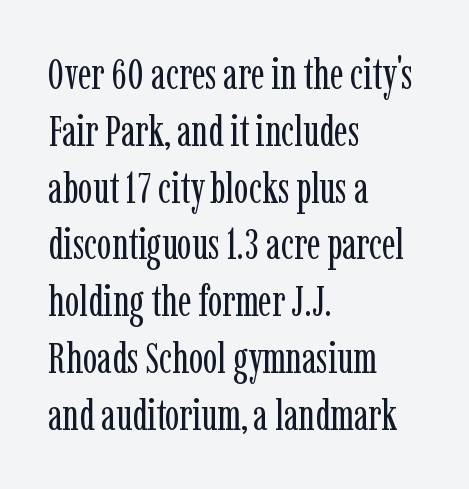
{"serif": "yes", "italic": "no", "bold": "no", "weight": "regular", "width": "condensed", "stroke_contrast": "low", "x_height": "medium", "monospaced": "no", "underline": "no", "align": "left", "line_spacing": "normal", "line_spacing_ratio": 1.32, "letter_spacing": "normal", "letter_spacing_em": 0.0, "glyph_px": 43}
